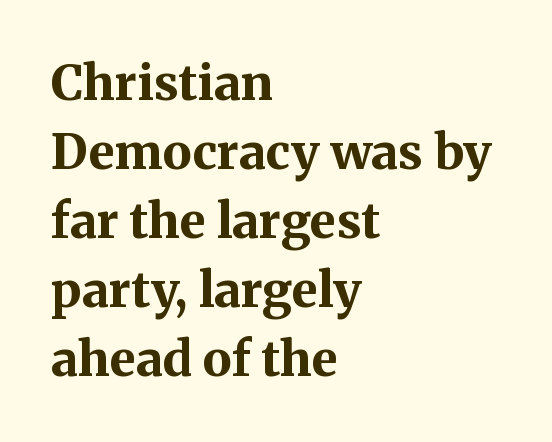
Q: Is the text bold? A: Yes.
Q: Is the text italic (slanted)? A: No, it is upright.
Q: Is the typeface a serif or a sans-serif typeface? A: Serif.
Q: Is the text underlined? A: No.
Q: How is the paragraph aligned? A: Left-aligned.
Q: Is the spacing between letters normal or unusually wide? A: Normal.
Q: Is the spacing between lines tight, normal or loose? A: Normal.
Q: Width (condensed, normal, or wide)? A: Normal.
Q: Stroke contrast? A: Medium.
Q: x-height? A: Medium.
Q: Monospaced? A: No.
